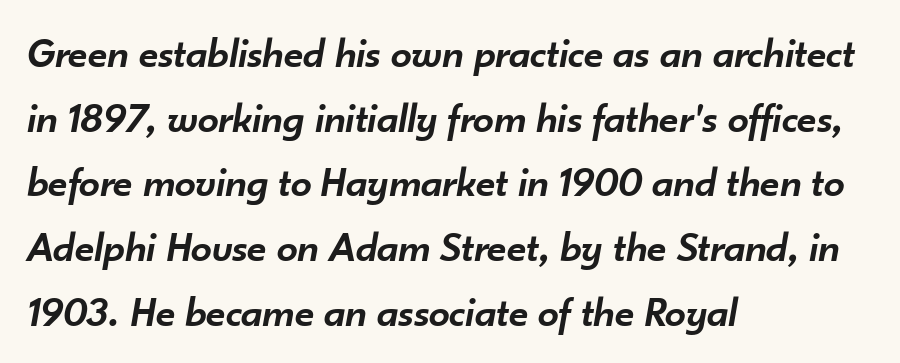
Q: Is the text bold? A: Semi-bold.
Q: Is the text italic (slanted)? A: Yes, it leans right by about 10 degrees.
Q: Is the text underlined? A: No.
Q: How is the paragraph aligned? A: Left-aligned.
Q: Is the spacing between letters normal or unusually wide? A: Normal.
Q: Is the spacing between lines tight, normal or loose? A: Normal.
Q: Width (condensed, normal, or wide)? A: Normal.
Q: Stroke contrast? A: Low.
Q: x-height? A: Small.
Q: Monospaced? A: No.
